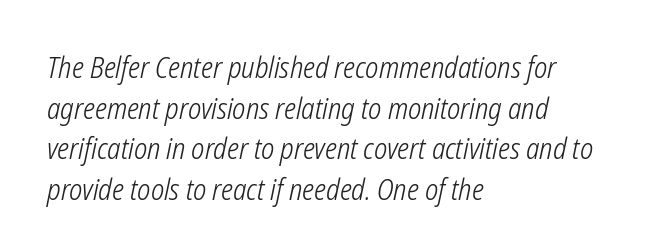
The image shows 29 px light, condensed type, italic (leaning right); set left-aligned, normal line spacing (1.4x), normal letter spacing, not underlined; low stroke contrast and a medium x-height.
